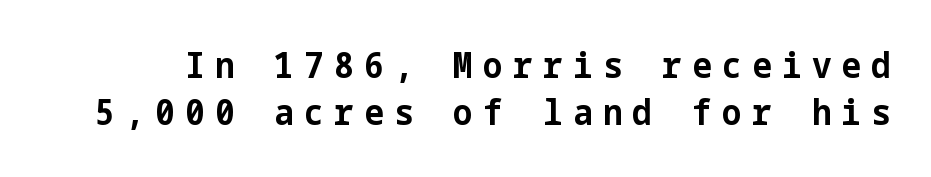
The image shows 35 px bold sans-serif type, upright; set normal line spacing (1.35x), unusually wide letter spacing (+0.29 em), not underlined; low stroke contrast and a medium x-height.
